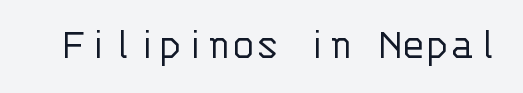
Q: Is the text bold? A: No.
Q: Is the text italic (slanted)? A: No, it is upright.
Q: Is the typeface a serif or a sans-serif typeface? A: Sans-serif.
Q: Is the text underlined? A: No.
Q: Is the spacing between letters normal or unusually wide? A: Normal.
Q: Width (condensed, normal, or wide)? A: Normal.
Q: Stroke contrast? A: Low.
Q: x-height? A: Large.
Q: Monospaced? A: Yes.
